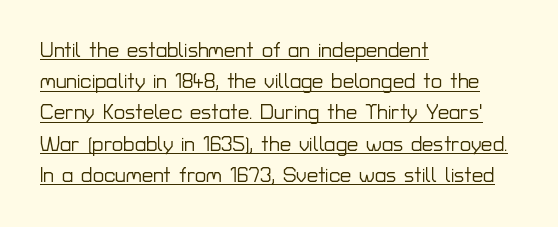
{"italic": "no", "underline": "yes", "align": "left", "line_spacing": "normal", "line_spacing_ratio": 1.56, "letter_spacing": "normal", "letter_spacing_em": 0.0, "glyph_px": 20}
